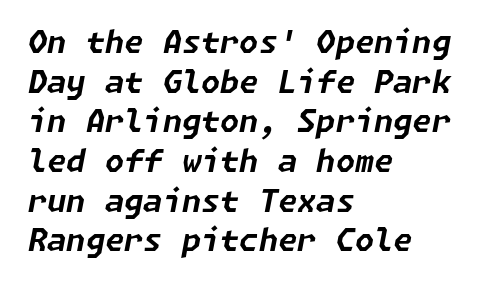
The image shows 31 px bold type, italic (leaning right); set left-aligned, normal line spacing (1.28x), normal letter spacing, not underlined; low stroke contrast and a medium x-height.
